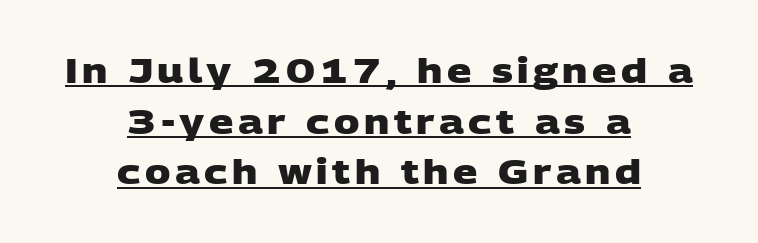
Q: Is the text bold? A: Yes.
Q: Is the typeface a serif or a sans-serif typeface? A: Sans-serif.
Q: Is the text underlined? A: Yes.
Q: How is the paragraph aligned? A: Centered.
Q: Is the spacing between lines tight, normal or loose? A: Normal.
Q: Width (condensed, normal, or wide)? A: Wide.
Q: Stroke contrast? A: Low.
Q: x-height? A: Large.
Q: Monospaced? A: No.
